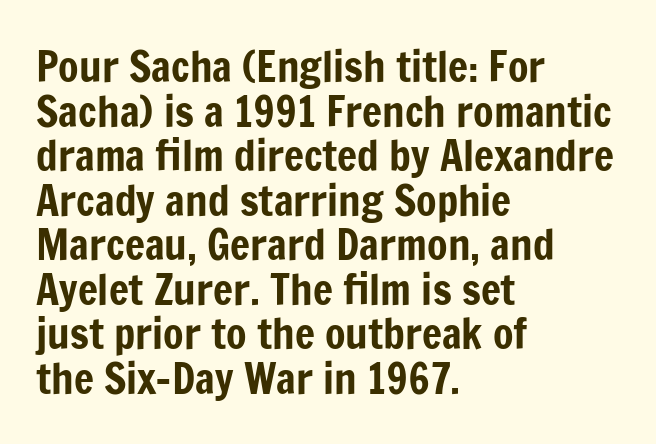
The ragged edge is on the right, which tells us the setting is flush left. Horizontal bands of white between lines are thin slivers. Varying glyph widths throughout — classic text-font behaviour. The baseline area is clear.
